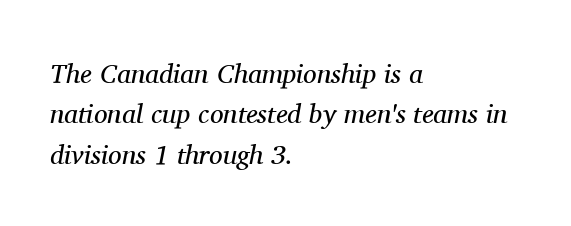
The zone under the glyphs is completely vacant. The letterforms sit shoulder to shoulder at normal distance. Normally led — the rows are evenly, conventionally spaced. The font sits on the lighter half of the weight spectrum, regular included. Casual observation: everything's shoved over to the left.
